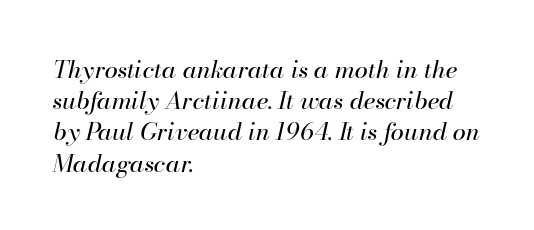
{"italic": "yes", "lean": "right", "slant_degrees": 13, "bold": "no", "underline": "no", "align": "left", "line_spacing": "normal", "line_spacing_ratio": 1.3, "letter_spacing": "normal", "letter_spacing_em": 0.0, "glyph_px": 24}
